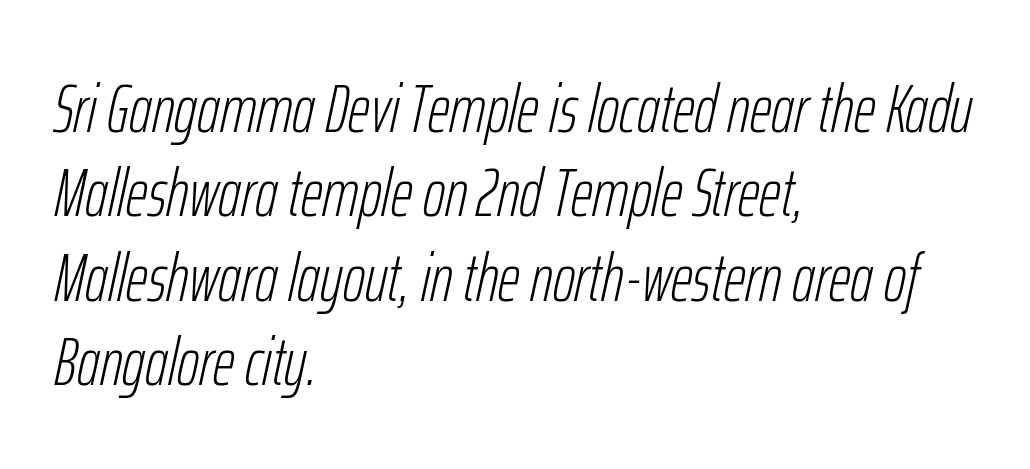
The image shows 68 px light, condensed type, italic (leaning right); set left-aligned, line spacing 1.24x, normal letter spacing, not underlined; low stroke contrast and a medium x-height.
